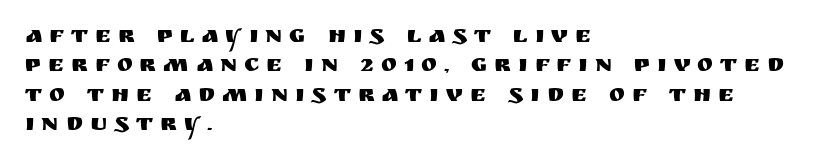
The image shows 24 px text type, upright; set left-aligned, line spacing 1.22x, unusually wide letter spacing (+0.29 em), not underlined.
